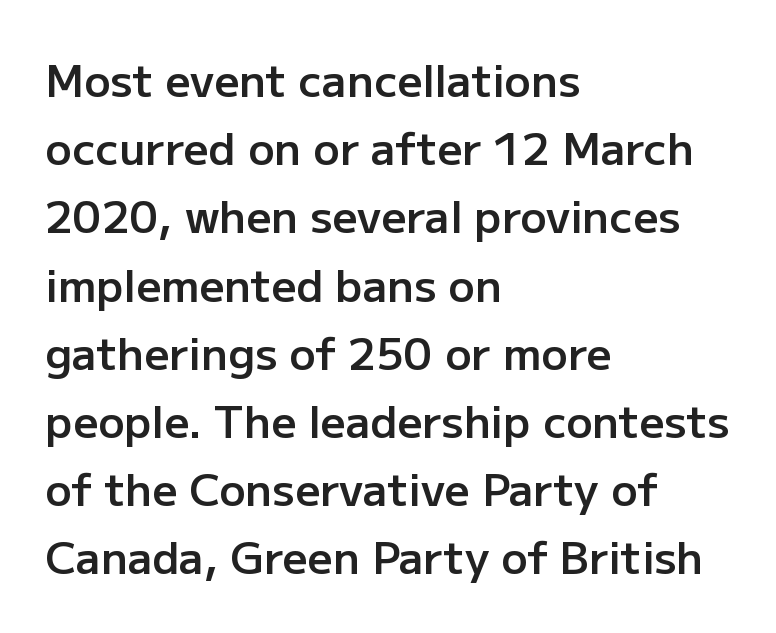
The image shows 44 px semibold sans-serif type, upright; set left-aligned, normal line spacing (1.55x), normal letter spacing, not underlined; low stroke contrast and a medium x-height.
